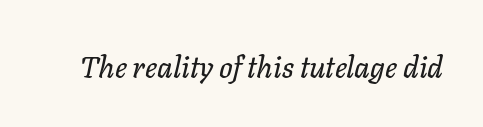
The image shows 30 px text type, italic (leaning right); set normal letter spacing, not underlined; low stroke contrast and a medium x-height.
